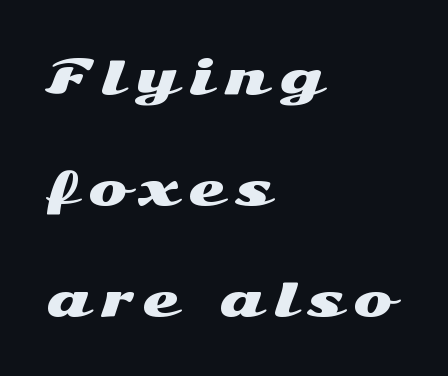
The image shows 47 px wide sans-serif type; set left-aligned, loose line spacing (2.36x), unusually wide letter spacing (+0.24 em), not underlined; medium stroke contrast and a medium x-height.
